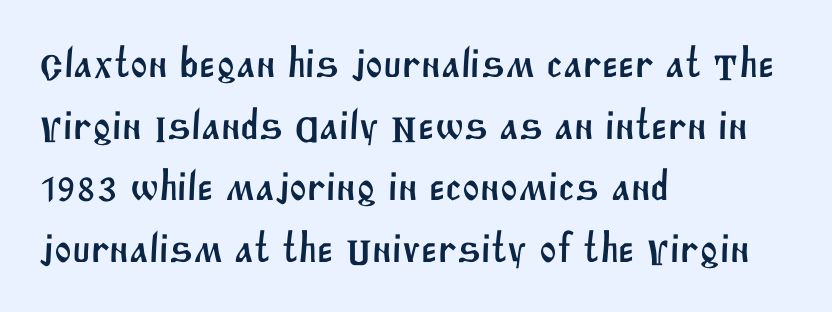
The image shows 42 px sans-serif type; set left-aligned, normal line spacing (1.47x), normal letter spacing, not underlined; medium stroke contrast and a large x-height.
